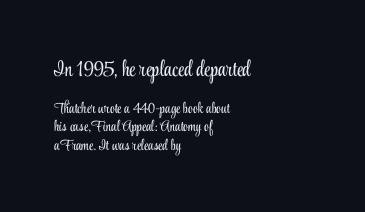
Q: Is the text bold? A: No.
Q: Is the text italic (slanted)? A: Yes.
Q: Is the text underlined? A: No.
Q: How is the paragraph aligned? A: Left-aligned.
Q: Is the spacing between letters normal or unusually wide? A: Normal.
Q: Which block of text is set in a larger size, the first (top) or the second (bottom)? A: The first (top) one.
